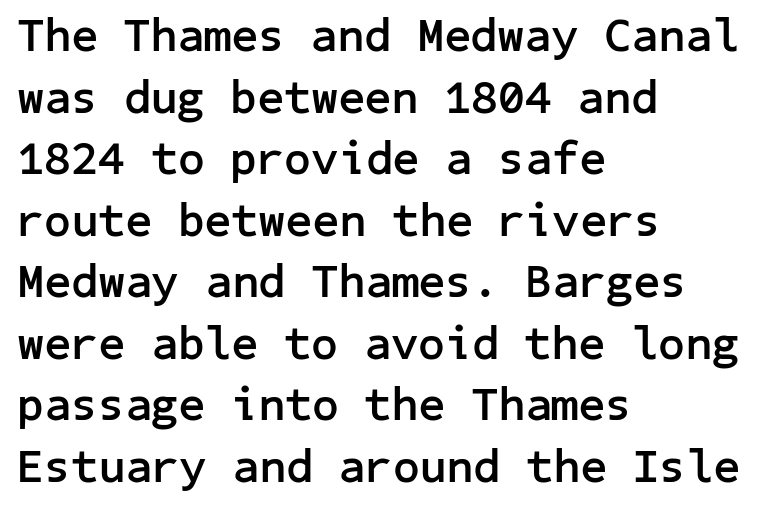
In terms of letterspacing, this is plain default setting. The space directly below the letters is spotless. On the weight axis this lands at bold, roughly 700. Does the leading feel generous? No, just average.
